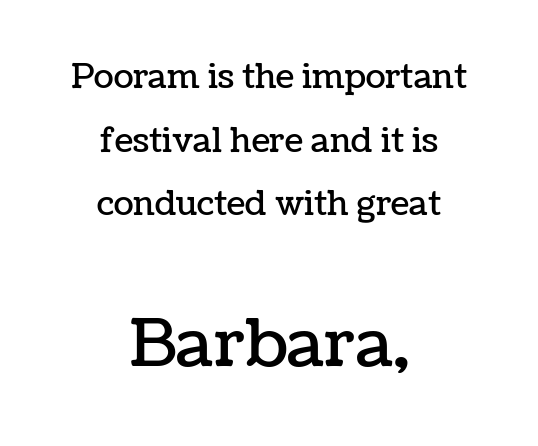
Q: Is the text italic (slanted)? A: No, it is upright.
Q: Is the text underlined? A: No.
Q: How is the paragraph aligned? A: Centered.
Q: Is the spacing between letters normal or unusually wide? A: Normal.
Q: Is the spacing between lines tight, normal or loose? A: Loose.
Q: Which block of text is set in a larger size, the first (top) or the second (bottom)? A: The second (bottom) one.
Q: Width (condensed, normal, or wide)? A: Normal.
Q: Stroke contrast? A: Low.
Q: x-height? A: Medium.
Q: Monospaced? A: No.
